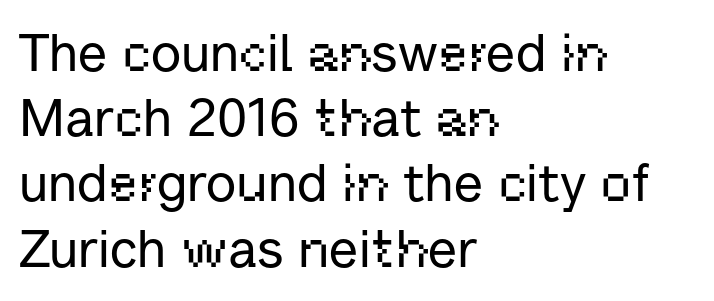
The image shows 53 px sans-serif type, upright; set left-aligned, line spacing 1.23x, normal letter spacing, not underlined; low stroke contrast and a medium x-height.
